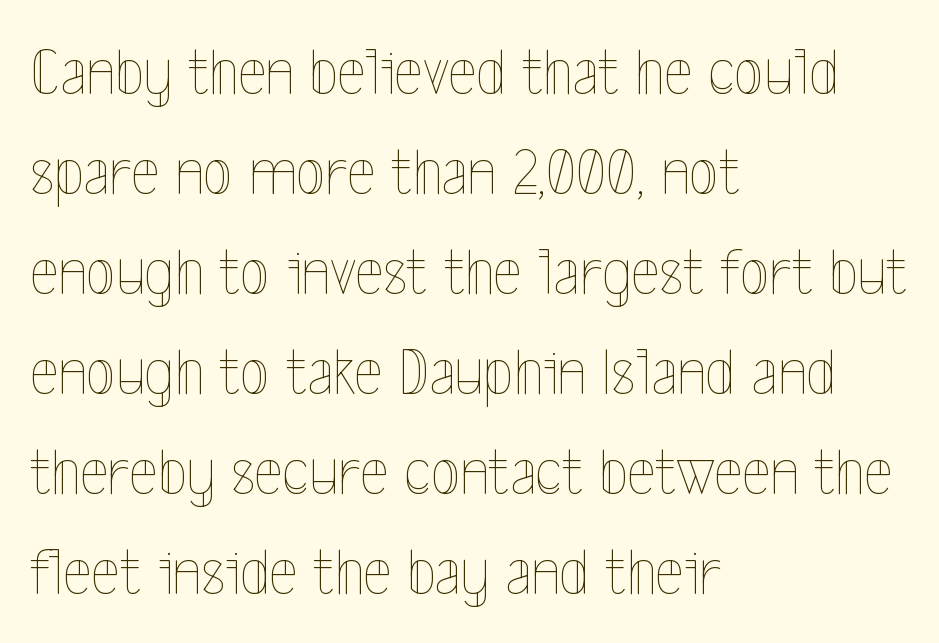
Teacher's note: observe the even left margin — that is flush-left alignment. No letter is thick-stroked: the sample isn't bold. The strip under each line holds only bare page. The designer left line spacing at the default.
